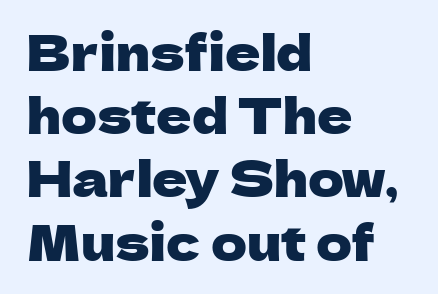
{"serif": "no", "italic": "no", "width": "normal", "stroke_contrast": "low", "x_height": "medium", "monospaced": "no", "underline": "no", "align": "left", "line_spacing": "normal", "line_spacing_ratio": 1.29, "letter_spacing": "normal", "letter_spacing_em": 0.0, "glyph_px": 49}
